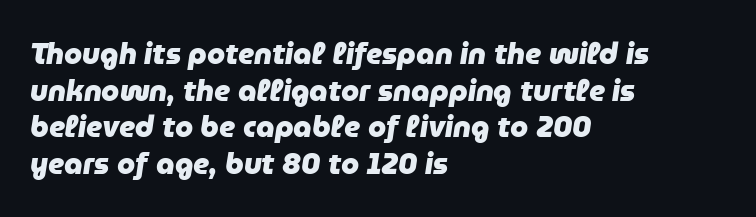
The image shows 29 px heavy type, italic (leaning right); set left-aligned, normal line spacing (1.26x), normal letter spacing, not underlined; low stroke contrast and a medium x-height.
